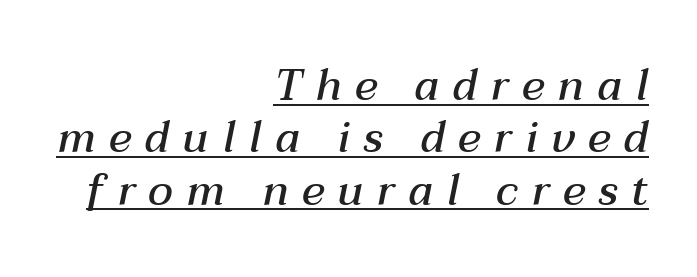
Is the type bold? Partly — it's a semibold, heavier than regular but not fully bold. The rendering applies a slant to the glyphs. Beneath each row of characters lies a ruled line. Leftover space on each line is placed entirely before the opening word. Proportional: the letters do not fall into vertical columns. The face used here is rendered with a markedly widened letterfit.
